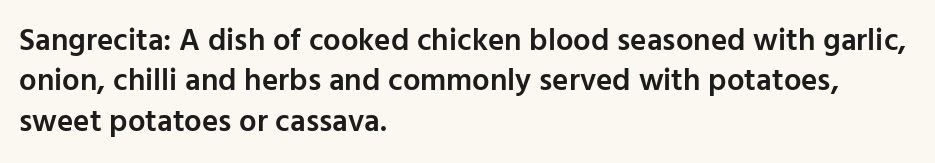
{"serif": "no", "italic": "no", "bold": "semi", "weight": "semibold", "width": "normal", "stroke_contrast": "low", "x_height": "medium", "monospaced": "no", "underline": "no", "align": "left", "line_spacing": "normal", "line_spacing_ratio": 1.3, "letter_spacing": "normal", "letter_spacing_em": 0.0, "glyph_px": 31}
